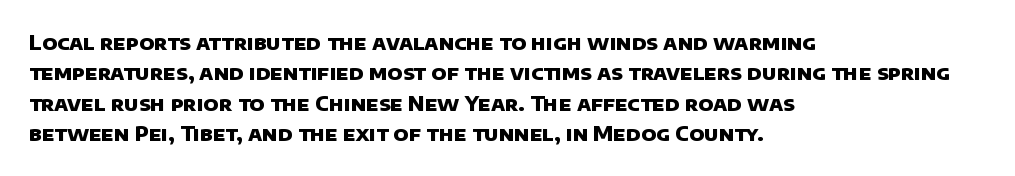
Inter-character spacing is left at the font's built-in metrics. The lines sit at an ordinary, default distance from one another. Plain, unruled lines of type. Stroke thickness is high; the sample reads as a true bold.
